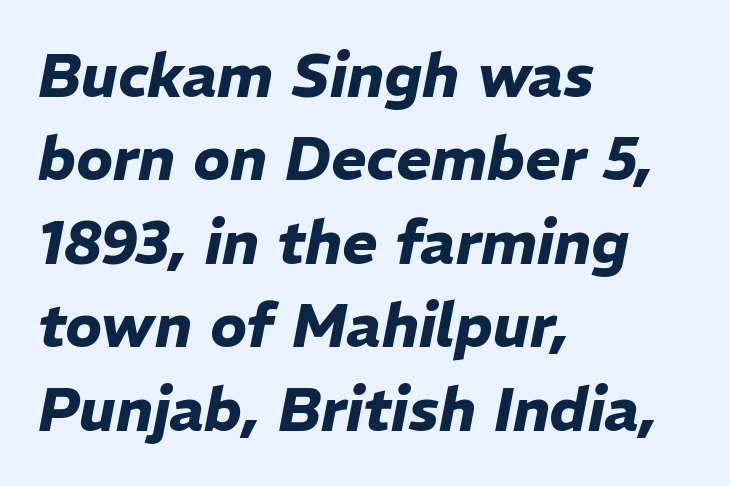
The rendering uses a moderate line-height, typical for paragraphs. The letters sit at their default tracking, neither squeezed nor spread. Here the designer chose a conventional face with non-uniform glyph widths. How heavy is the stroke? Heavy — this is a bold. Would a proofreader flag this as italicized? Yes.
